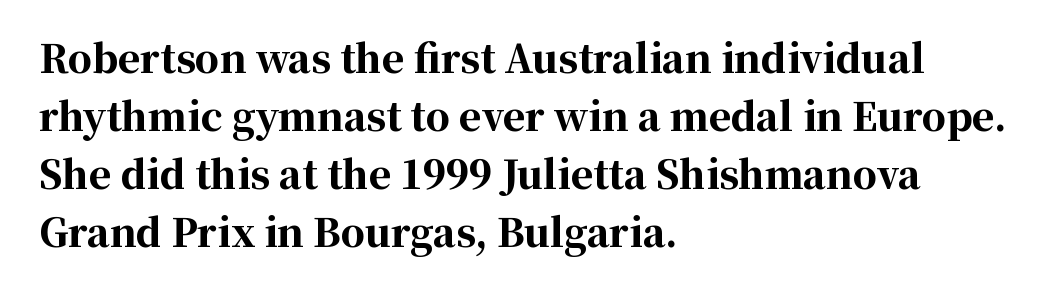
{"serif": "yes", "italic": "no", "bold": "yes", "weight": "bold", "width": "normal", "stroke_contrast": "high", "x_height": "medium", "monospaced": "no", "underline": "no", "align": "left", "line_spacing": "normal", "line_spacing_ratio": 1.53, "letter_spacing": "normal", "letter_spacing_em": 0.0, "glyph_px": 38}
